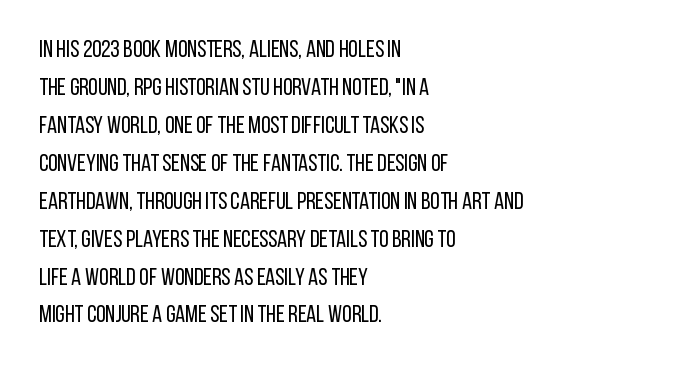
{"italic": "no", "bold": "no", "underline": "no", "align": "left", "line_spacing": "normal", "line_spacing_ratio": 1.58, "letter_spacing": "normal", "letter_spacing_em": 0.0, "glyph_px": 24}
